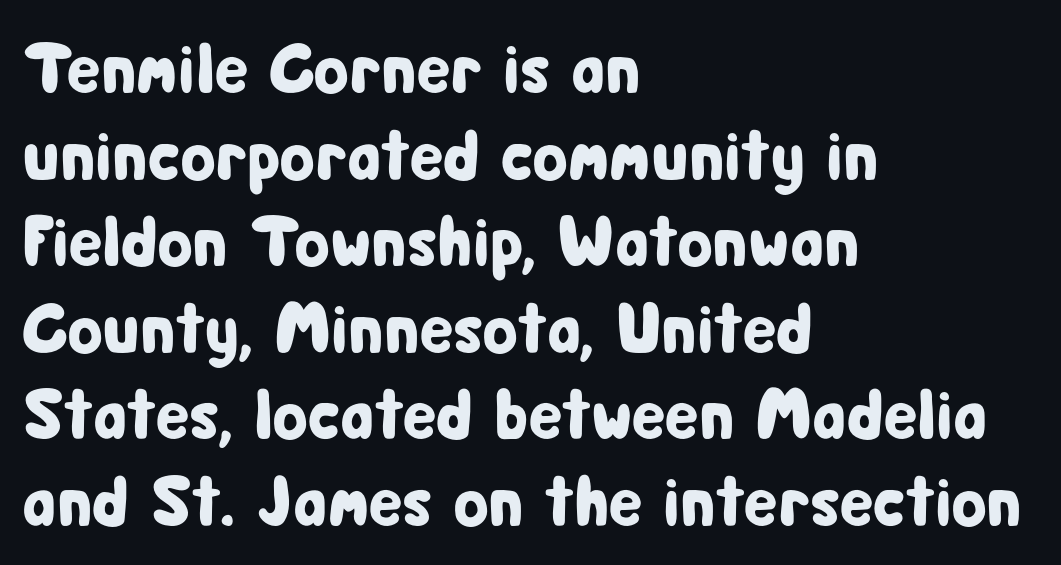
The image shows 71 px condensed sans-serif type, upright; set left-aligned, line spacing 1.22x, normal letter spacing, not underlined; low stroke contrast and a medium x-height.
